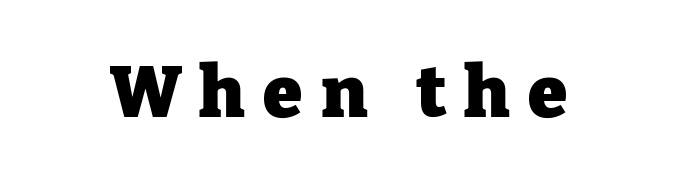
The typeface chosen for these lines features serifs. In terms of posture, this sample is upright. The baseline area is clear. This rendering widens character spacing well past its baseline value.
